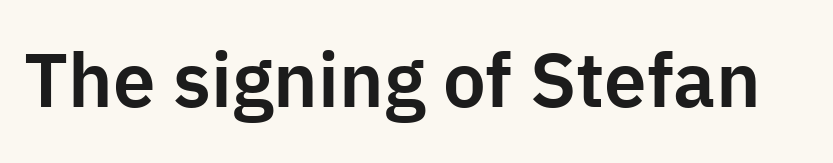
This sample has the flowing, uneven cadence of proportional lettering. This sample uses an upright cut, with every glyph sitting square on the baseline. Unlike a traditional serif, this face leaves its strokes unadorned. Between one letter and the next there's only the usual sliver of space. Lines of text with bare space underneath.
